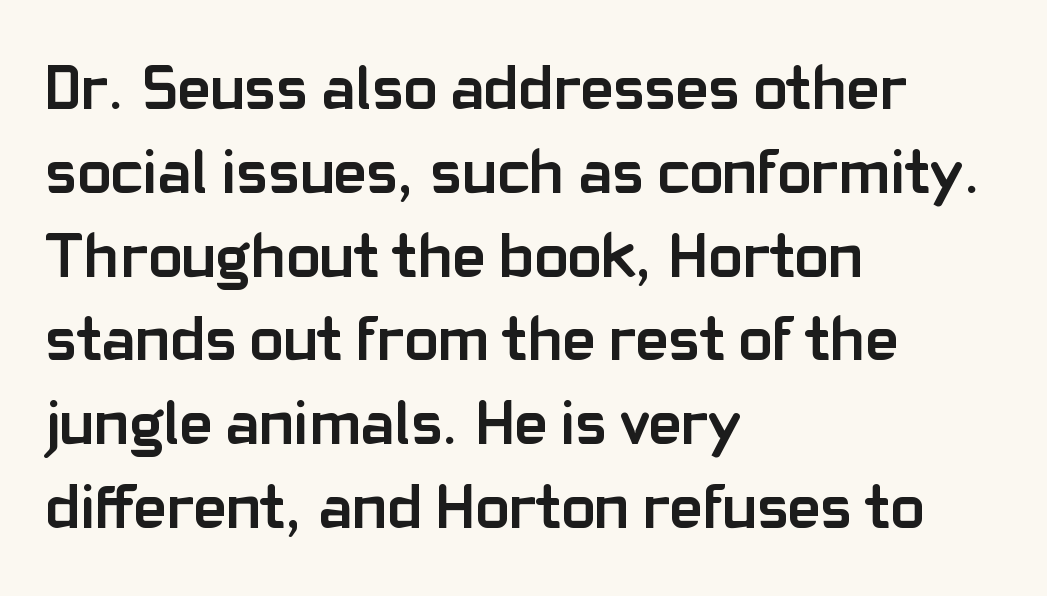
The image shows 63 px semibold sans-serif type, upright; set left-aligned, normal line spacing (1.33x), normal letter spacing, not underlined; low stroke contrast and a medium x-height.
